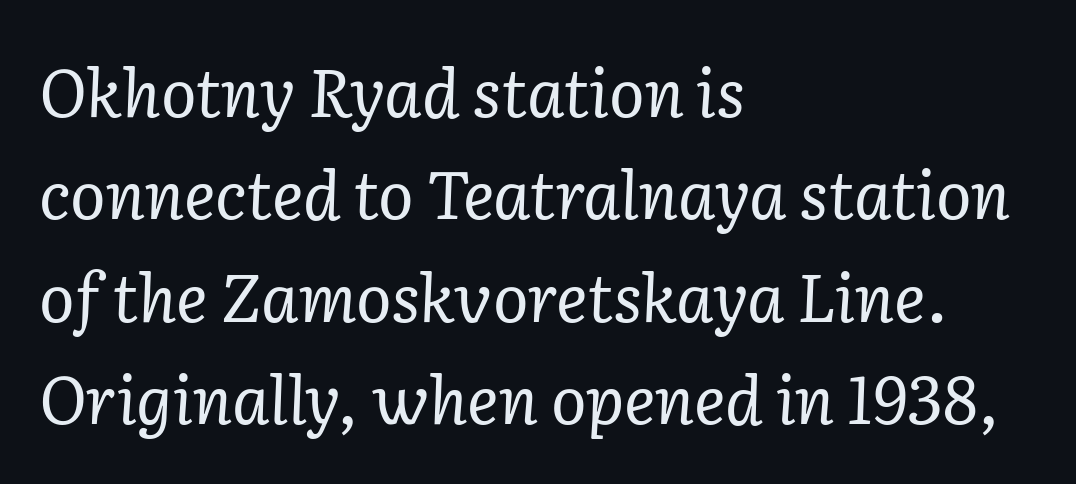
The image shows 66 px regular-weight serif type, italic (leaning right); set left-aligned, normal line spacing (1.55x), normal letter spacing, not underlined; low stroke contrast and a medium x-height.
